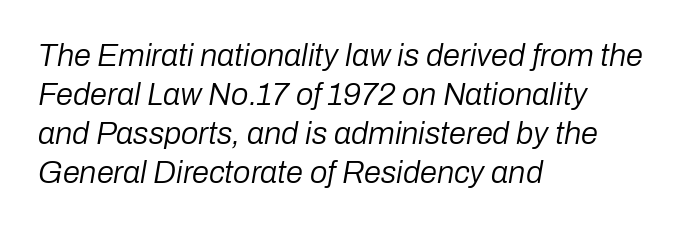
Q: Is the text bold? A: No.
Q: Is the text italic (slanted)? A: Yes, it leans right by about 10 degrees.
Q: Is the text underlined? A: No.
Q: How is the paragraph aligned? A: Left-aligned.
Q: Is the spacing between letters normal or unusually wide? A: Normal.
Q: Is the spacing between lines tight, normal or loose? A: Normal.
Q: Width (condensed, normal, or wide)? A: Normal.
Q: Stroke contrast? A: Low.
Q: x-height? A: Medium.
Q: Monospaced? A: No.
